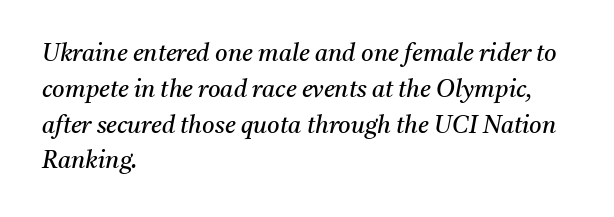
Q: Is the text bold? A: No.
Q: Is the text italic (slanted)? A: Yes, it leans right by about 11 degrees.
Q: Is the text underlined? A: No.
Q: How is the paragraph aligned? A: Left-aligned.
Q: Is the spacing between letters normal or unusually wide? A: Normal.
Q: Is the spacing between lines tight, normal or loose? A: Normal.
